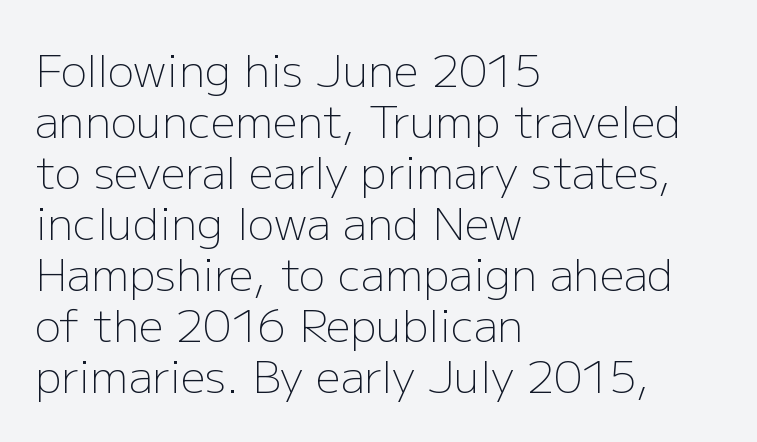
Anything drawn beneath the words? Only blank space. Spacing between characters is what you'd get straight out of the box. I'd call this a sans setting — the letters go barefoot. Typeset ragged right — the left edge is the straight one.
